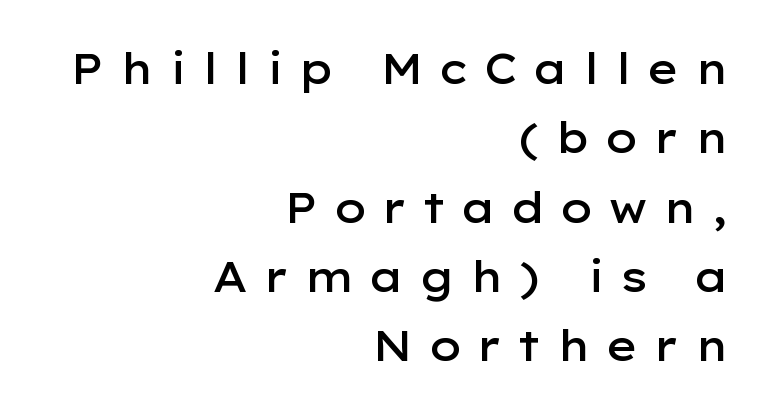
The image shows 42 px semibold, wide sans-serif type, upright; set right-aligned, normal line spacing (1.65x), unusually wide letter spacing (+0.34 em), not underlined; low stroke contrast and a medium x-height.
